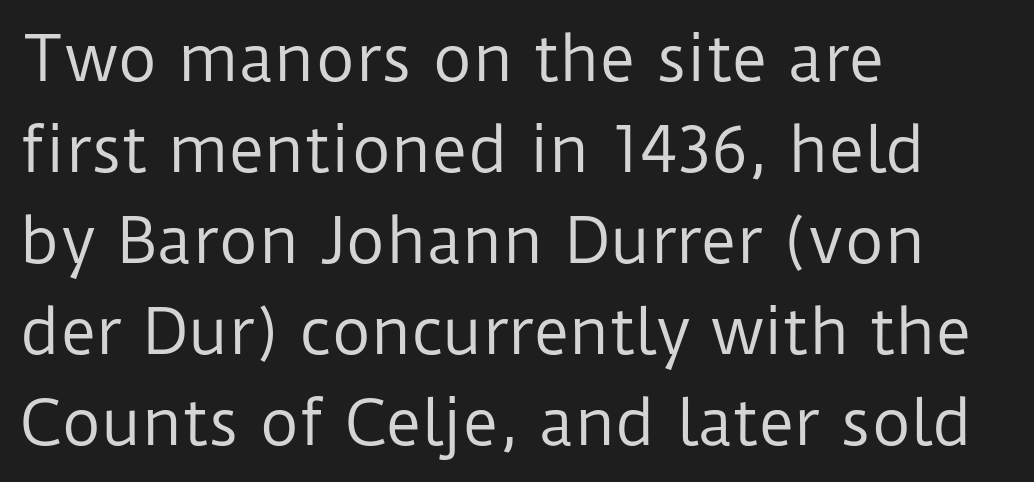
The image shows 61 px regular-weight sans-serif type, upright; set left-aligned, normal line spacing (1.49x), normal letter spacing, not underlined; low stroke contrast and a medium x-height.
